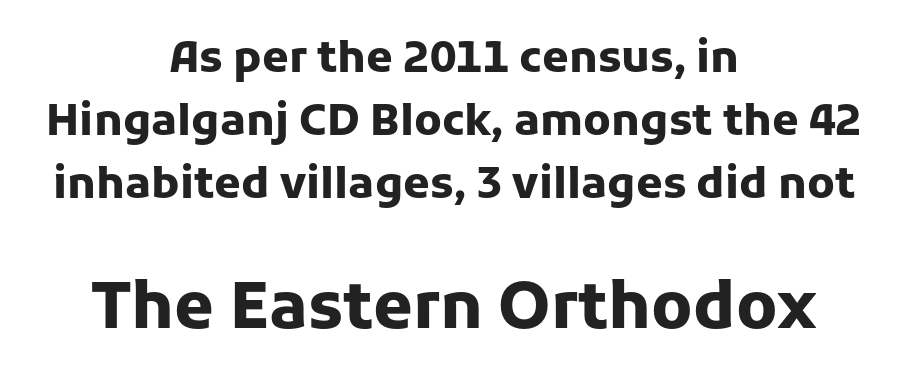
Q: Is the text bold? A: Yes.
Q: Is the text italic (slanted)? A: No, it is upright.
Q: Is the typeface a serif or a sans-serif typeface? A: Sans-serif.
Q: Is the text underlined? A: No.
Q: How is the paragraph aligned? A: Centered.
Q: Is the spacing between letters normal or unusually wide? A: Normal.
Q: Is the spacing between lines tight, normal or loose? A: Normal.
Q: Which block of text is set in a larger size, the first (top) or the second (bottom)? A: The second (bottom) one.
Q: Width (condensed, normal, or wide)? A: Normal.
Q: Stroke contrast? A: Low.
Q: x-height? A: Medium.
Q: Monospaced? A: No.
